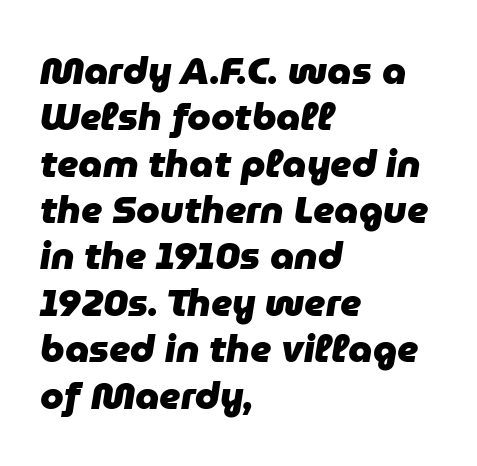
No word sits above an underline. Note the varied advance widths — an 'i' is clearly narrower than an 'm'. The letters sit at their default tracking, neither squeezed nor spread. Notice how the passage keeps a crisp vertical edge on the left only.
